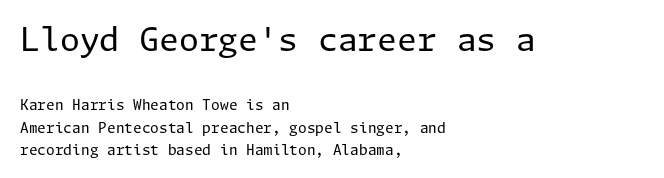
Glyph-to-glyph distance matches everyday printed text. Glance below the letters and you will spot only blank space. Serifs: no, the terminals of the letterforms are clean. Ascenders rise straight up at ninety degrees. The passage is arranged the way most books set body copy — flush left.
